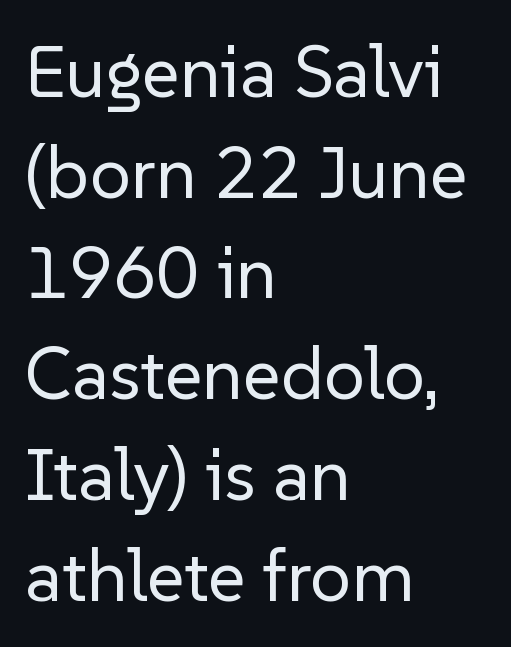
{"serif": "no", "italic": "no", "bold": "no", "weight": "regular", "width": "normal", "stroke_contrast": "low", "x_height": "medium", "monospaced": "no", "underline": "no", "align": "left", "line_spacing": "normal", "line_spacing_ratio": 1.38, "letter_spacing": "normal", "letter_spacing_em": 0.0, "glyph_px": 73}
